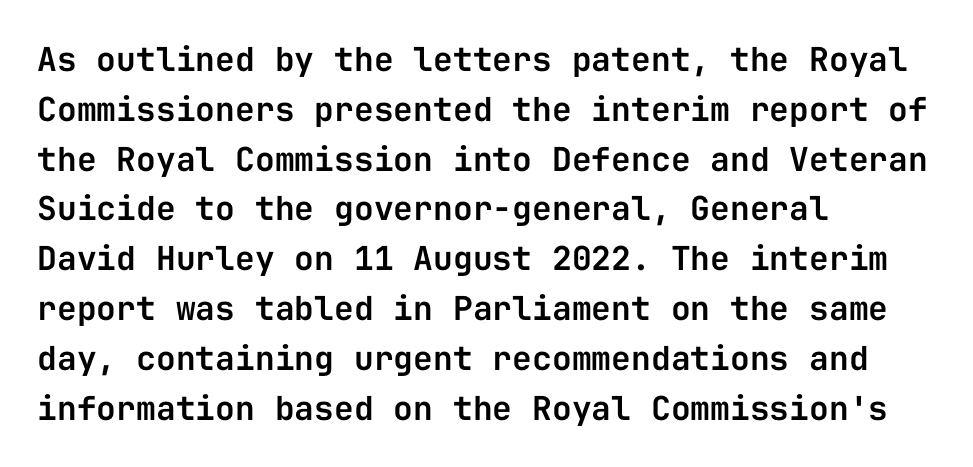
Q: Is the text italic (slanted)? A: No, it is upright.
Q: Is the typeface a serif or a sans-serif typeface? A: Sans-serif.
Q: Is the text underlined? A: No.
Q: How is the paragraph aligned? A: Left-aligned.
Q: Is the spacing between letters normal or unusually wide? A: Normal.
Q: Is the spacing between lines tight, normal or loose? A: Normal.
Q: Width (condensed, normal, or wide)? A: Normal.
Q: Stroke contrast? A: Low.
Q: x-height? A: Medium.
Q: Monospaced? A: Yes.
